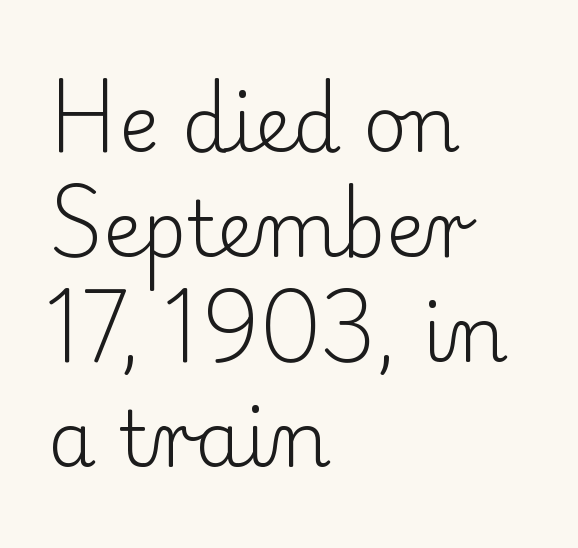
Q: Is the text bold? A: No.
Q: Is the text italic (slanted)? A: No, it is upright.
Q: Is the text underlined? A: No.
Q: How is the paragraph aligned? A: Left-aligned.
Q: Is the spacing between letters normal or unusually wide? A: Normal.
Q: Is the spacing between lines tight, normal or loose? A: Normal.
Q: Width (condensed, normal, or wide)? A: Normal.
Q: Stroke contrast? A: Low.
Q: x-height? A: Small.
Q: Monospaced? A: No.
